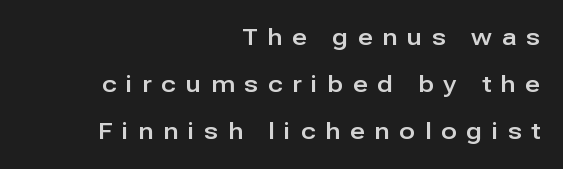
The image shows 23 px text type, upright; set right-aligned, loose line spacing (2.05x), unusually wide letter spacing (+0.43 em), not underlined.
